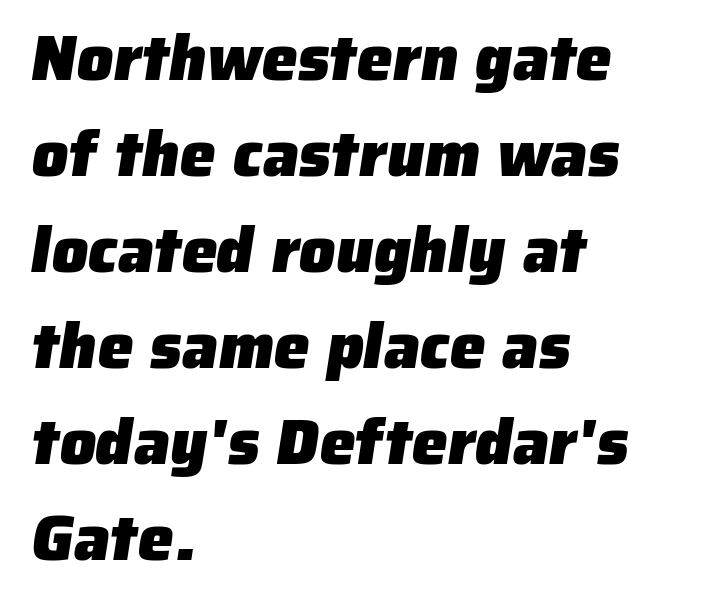
Q: Is the text bold? A: Yes.
Q: Is the typeface a serif or a sans-serif typeface? A: Sans-serif.
Q: Is the text underlined? A: No.
Q: How is the paragraph aligned? A: Left-aligned.
Q: Is the spacing between letters normal or unusually wide? A: Normal.
Q: Is the spacing between lines tight, normal or loose? A: Normal.
Q: Width (condensed, normal, or wide)? A: Normal.
Q: Stroke contrast? A: Low.
Q: x-height? A: Medium.
Q: Monospaced? A: No.
